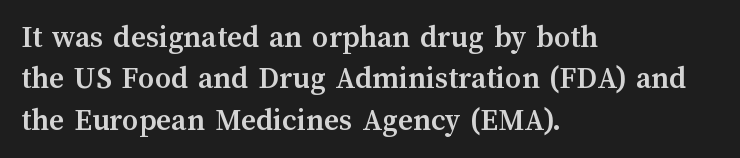
The image shows 32 px semibold type, upright; set left-aligned, normal line spacing (1.29x), normal letter spacing, not underlined; medium stroke contrast and a medium x-height.
